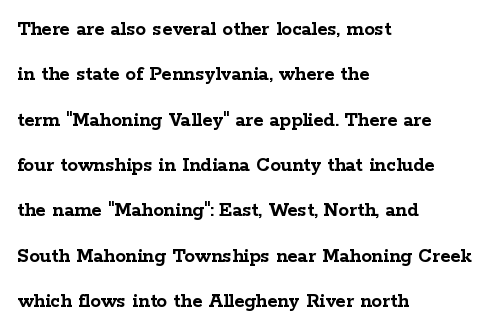
Ascenders rise straight up at ninety degrees. These lines stack with their left ends in a neat column. Notice the wide empty band between every row — that's loose leading. Check the space under the baseline: it is left empty.
